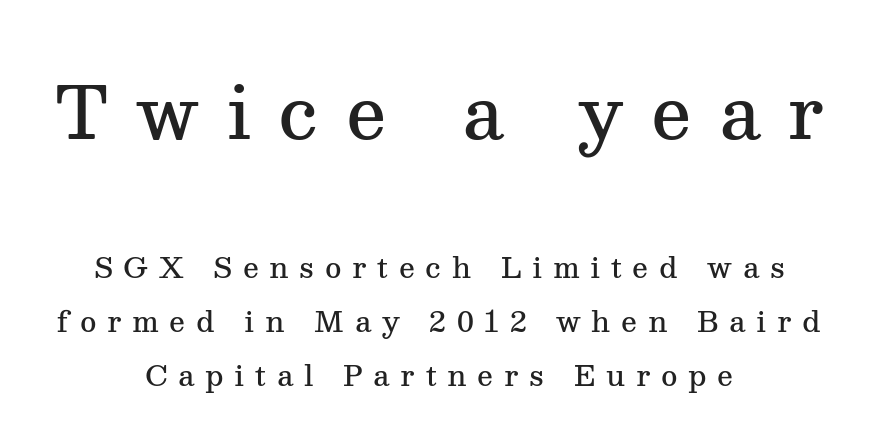
The image shows 71 px semibold serif type, upright; set centered, loose line spacing (1.92x), unusually wide letter spacing (+0.38 em), not underlined; the first (top) block is 2.54x larger; medium stroke contrast and a medium x-height.
